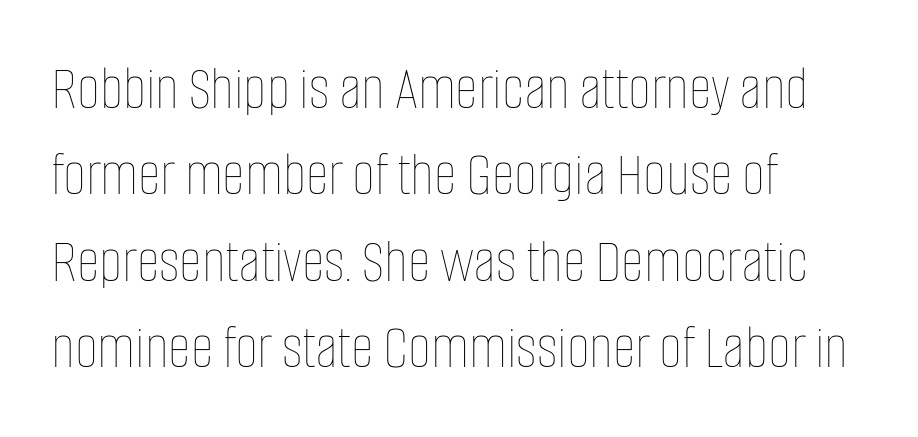
The image shows 63 px thin, condensed type, upright; set left-aligned, normal line spacing (1.37x), normal letter spacing, not underlined; low stroke contrast and a large x-height.
